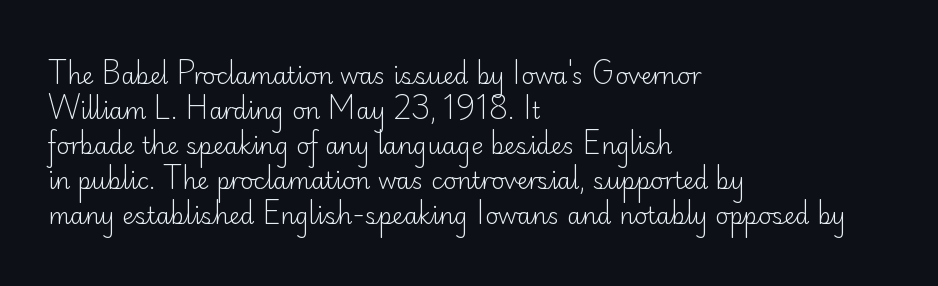
Q: Is the text bold? A: No.
Q: Is the text italic (slanted)? A: No, it is upright.
Q: Is the text underlined? A: No.
Q: How is the paragraph aligned? A: Left-aligned.
Q: Is the spacing between letters normal or unusually wide? A: Normal.
Q: Is the spacing between lines tight, normal or loose? A: Normal.
